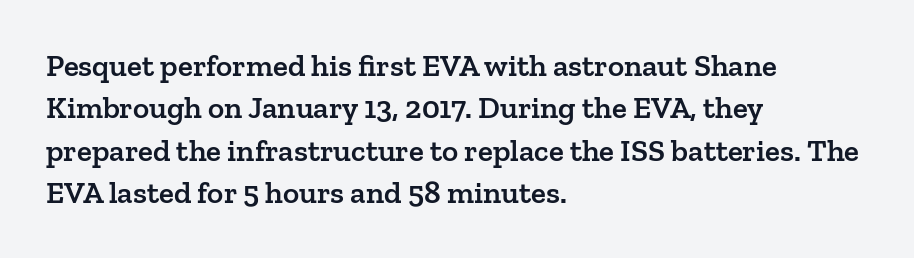
Style check: upright. Is the type bold? Partly — it's a semibold, heavier than regular but not fully bold. The line texture is even and compact thanks to regular tracking. Check under the words: just untouched page.
